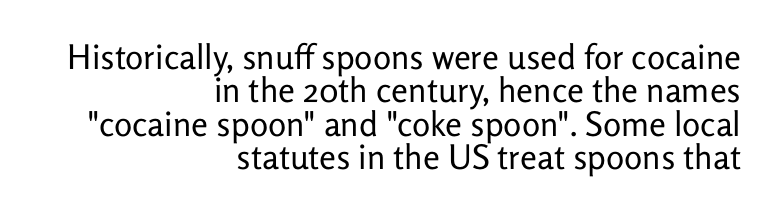
The image shows 34 px regular-weight sans-serif type, upright; set right-aligned, tight line spacing (0.98x), normal letter spacing, not underlined; low stroke contrast and a medium x-height.
